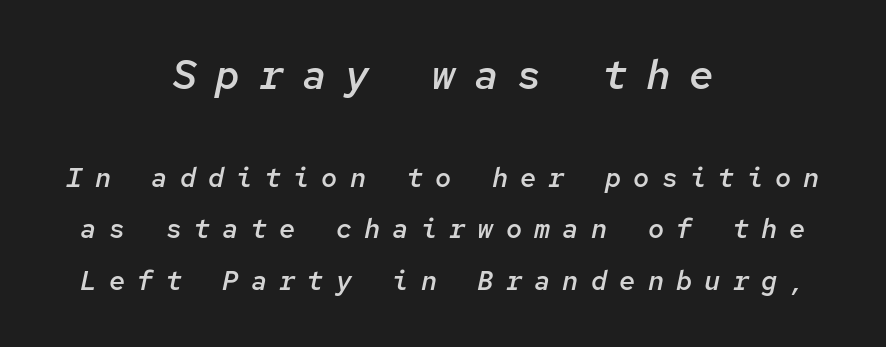
{"italic": "yes", "lean": "right", "slant_degrees": 12, "bold": "semi", "weight": "semibold", "width": "normal", "stroke_contrast": "low", "x_height": "medium", "monospaced": "yes", "underline": "no", "align": "center", "line_spacing": "loose", "line_spacing_ratio": 1.92, "letter_spacing": "wide", "letter_spacing_em": 0.45, "larger_block": "first", "size_ratio": 1.52, "glyph_px": 41}
